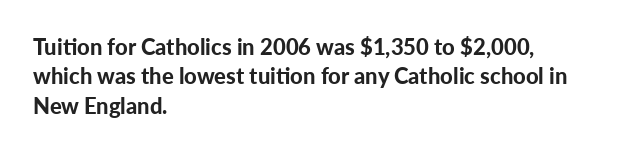
Q: Is the text bold? A: Yes.
Q: Is the text italic (slanted)? A: No, it is upright.
Q: Is the text underlined? A: No.
Q: How is the paragraph aligned? A: Left-aligned.
Q: Is the spacing between letters normal or unusually wide? A: Normal.
Q: Is the spacing between lines tight, normal or loose? A: Normal.
